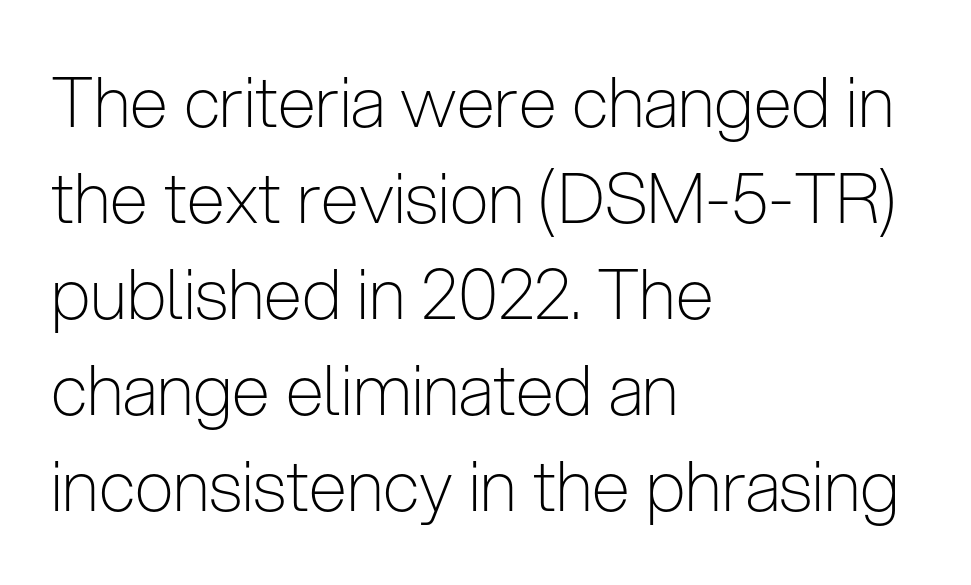
The image shows 69 px light, condensed sans-serif type, upright; set left-aligned, normal line spacing (1.39x), normal letter spacing, not underlined; low stroke contrast and a medium x-height.
